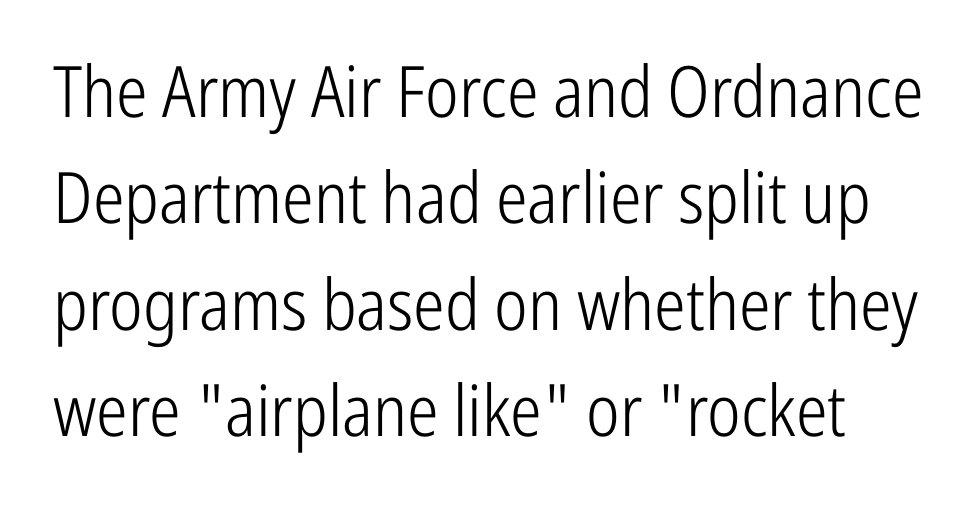
No word sits above an underline. The rendering uses natural spacing where letterforms have individual widths. When letters stand straight like this, we call the style roman or upright. The typesetting does not lean heavy: it is not bold. This sample uses plain, unmodified letter spacing. Font category for this specimen: sans-serif.
